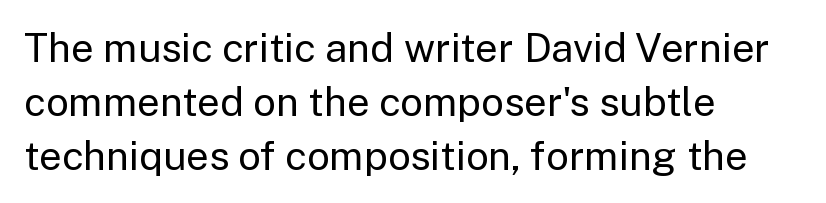
{"serif": "no", "italic": "no", "bold": "no", "weight": "regular", "width": "normal", "stroke_contrast": "low", "x_height": "medium", "monospaced": "no", "underline": "no", "align": "left", "line_spacing": "normal", "line_spacing_ratio": 1.35, "letter_spacing": "normal", "letter_spacing_em": 0.0, "glyph_px": 40}
